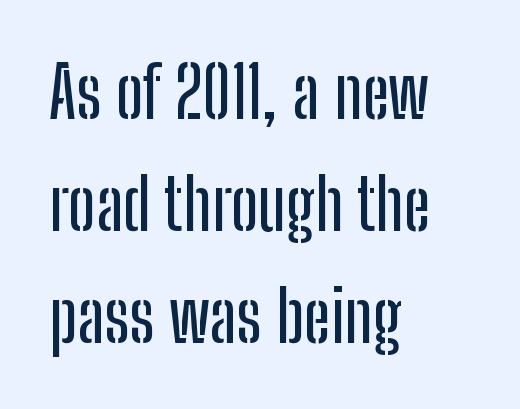
Line spacing here is normal. Examine the stroke ends and you'll find no serifs. Horizontal alignment here is leftward, the default for most running prose. Does the lettering tilt? It doesn't — this is upright. This rendering leaves character spacing at its baseline value. The passage shown is typed in a proportional face where columns would drift.
